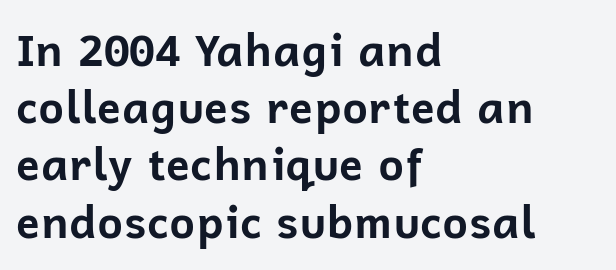
{"serif": "no", "italic": "no", "bold": "yes", "weight": "bold", "width": "normal", "stroke_contrast": "low", "x_height": "medium", "monospaced": "no", "underline": "no", "align": "left", "line_spacing": "normal", "line_spacing_ratio": 1.3, "letter_spacing": "normal", "letter_spacing_em": 0.0, "glyph_px": 44}
